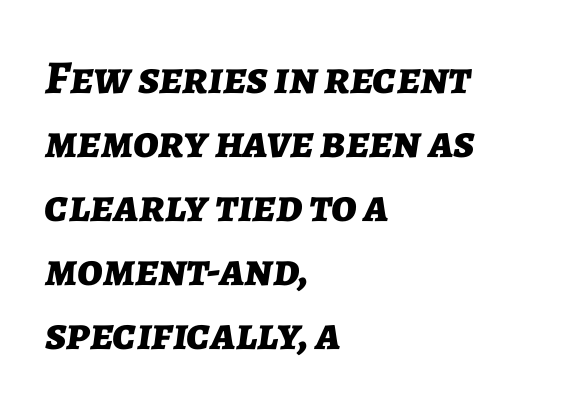
Regarding leading, the lines here are spaced in the standard way. The face used here is rendered with its standard letterfit. The lines are quadded left. Look at the stroke-to-counter ratio: heavy, a bold. Check under the words: just untouched page. Note the varied advance widths — an 'i' is clearly narrower than an 'm'.
